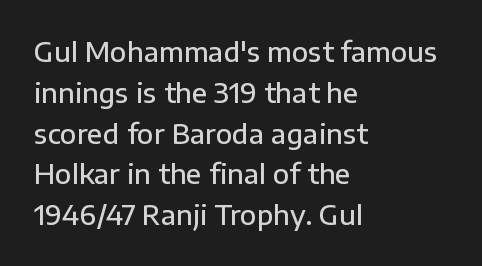
Compared with a centered layout, this one pins lines to the left instead. Compared with typical paragraphs, the rows here are spaced about the same. You can tell it's not italic because the verticals are truly vertical. Bare-footed words on every line. A fair bit of extra ink — the face is semibold, not bold.
